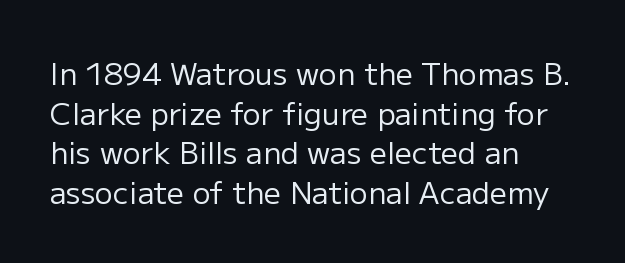
The image shows 30 px regular-weight sans-serif type, upright; set left-aligned, normal line spacing (1.32x), normal letter spacing, not underlined; low stroke contrast and a medium x-height.
